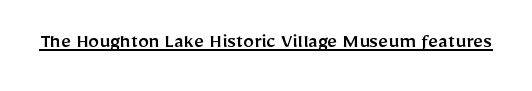
Q: Is the text italic (slanted)? A: No, it is upright.
Q: Is the text underlined? A: Yes.
Q: Is the spacing between letters normal or unusually wide? A: Normal.
